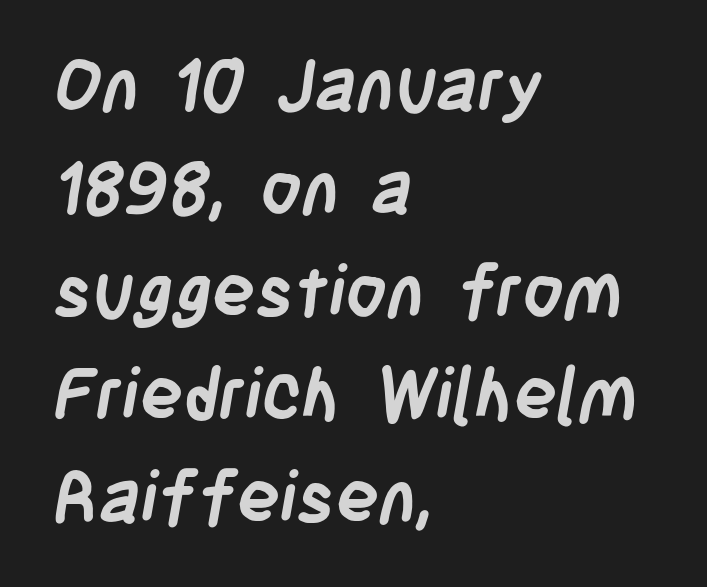
{"serif": "no", "bold": "yes", "weight": "semibold", "width": "condensed", "stroke_contrast": "low", "x_height": "large", "monospaced": "no", "underline": "no", "align": "left", "line_spacing": "normal", "line_spacing_ratio": 1.43, "letter_spacing": "normal", "letter_spacing_em": 0.0, "glyph_px": 72}
